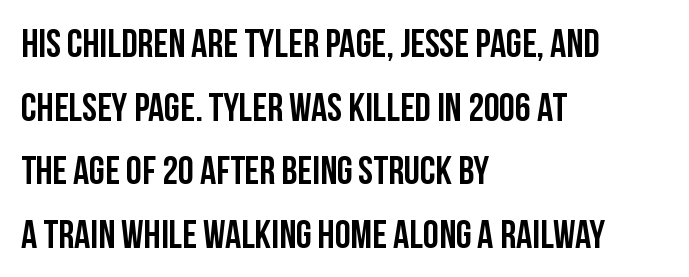
The image shows 40 px condensed sans-serif type, upright; set left-aligned, normal line spacing (1.59x), normal letter spacing, not underlined; low stroke contrast and a large x-height.
